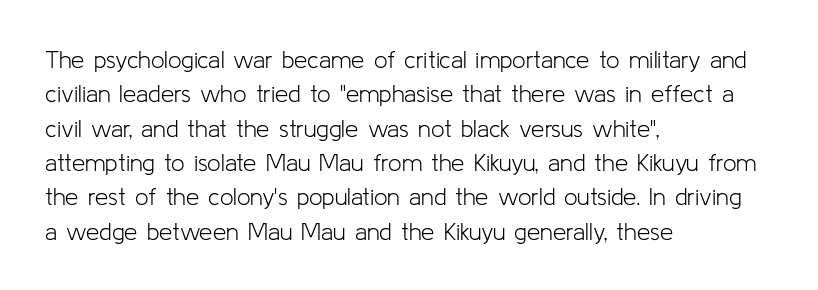
{"italic": "no", "bold": "no", "underline": "no", "align": "left", "line_spacing": "normal", "line_spacing_ratio": 1.43, "letter_spacing": "normal", "letter_spacing_em": 0.0, "glyph_px": 24}
